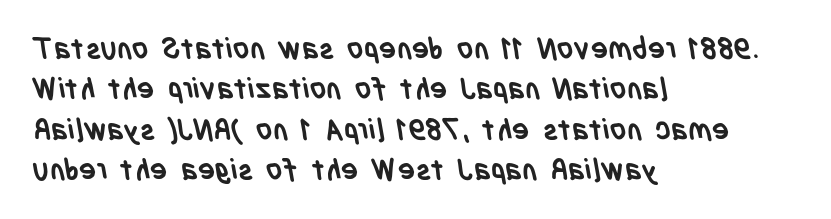
Every letter is thick-stroked: bold, no question. The rendering uses natural spacing where letterforms have individual widths. In terms of letterspacing, this is plain default setting. What kind of face is this? One without serifs — a sans. Check the space under the baseline: it is left empty. What's the leading like? Ordinary, nothing unusual.
